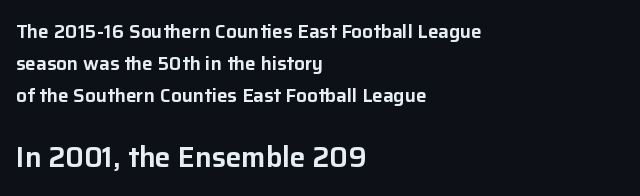
Q: Is the text italic (slanted)? A: No, it is upright.
Q: Is the typeface a serif or a sans-serif typeface? A: Sans-serif.
Q: Is the text underlined? A: No.
Q: How is the paragraph aligned? A: Left-aligned.
Q: Is the spacing between letters normal or unusually wide? A: Normal.
Q: Is the spacing between lines tight, normal or loose? A: Normal.
Q: Which block of text is set in a larger size, the first (top) or the second (bottom)? A: The second (bottom) one.
Q: Width (condensed, normal, or wide)? A: Normal.
Q: Stroke contrast? A: Low.
Q: x-height? A: Medium.
Q: Monospaced? A: No.
